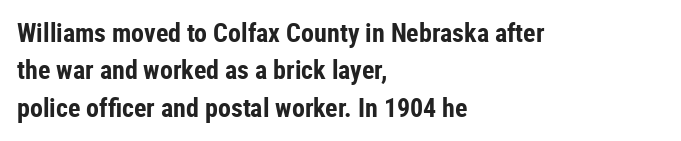
{"italic": "no", "bold": "yes", "underline": "no", "align": "left", "line_spacing": "normal", "line_spacing_ratio": 1.44, "letter_spacing": "normal", "letter_spacing_em": 0.0, "glyph_px": 26}
